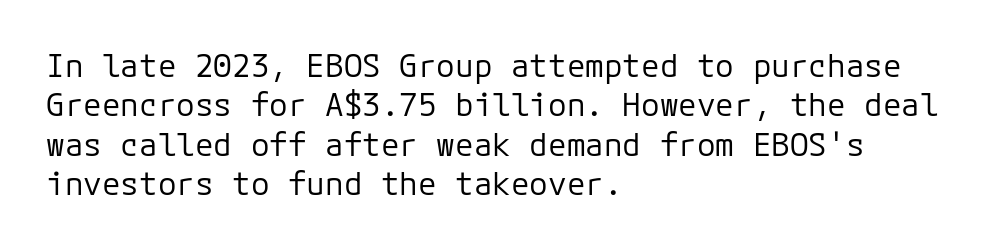
Q: Is the text bold? A: No.
Q: Is the text italic (slanted)? A: No, it is upright.
Q: Is the typeface a serif or a sans-serif typeface? A: Sans-serif.
Q: Is the text underlined? A: No.
Q: How is the paragraph aligned? A: Left-aligned.
Q: Is the spacing between letters normal or unusually wide? A: Normal.
Q: Is the spacing between lines tight, normal or loose? A: Normal.
Q: Width (condensed, normal, or wide)? A: Normal.
Q: Stroke contrast? A: Low.
Q: x-height? A: Medium.
